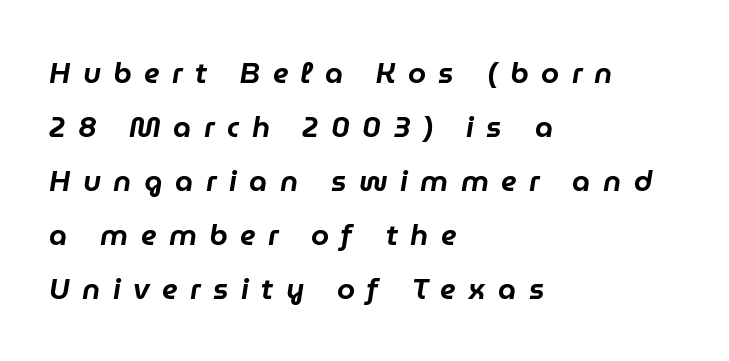
Q: Is the text italic (slanted)? A: Yes, it leans right by about 9 degrees.
Q: Is the text underlined? A: No.
Q: How is the paragraph aligned? A: Left-aligned.
Q: Is the spacing between letters normal or unusually wide? A: Unusually wide.
Q: Width (condensed, normal, or wide)? A: Normal.
Q: Stroke contrast? A: Low.
Q: x-height? A: Medium.
Q: Monospaced? A: No.
